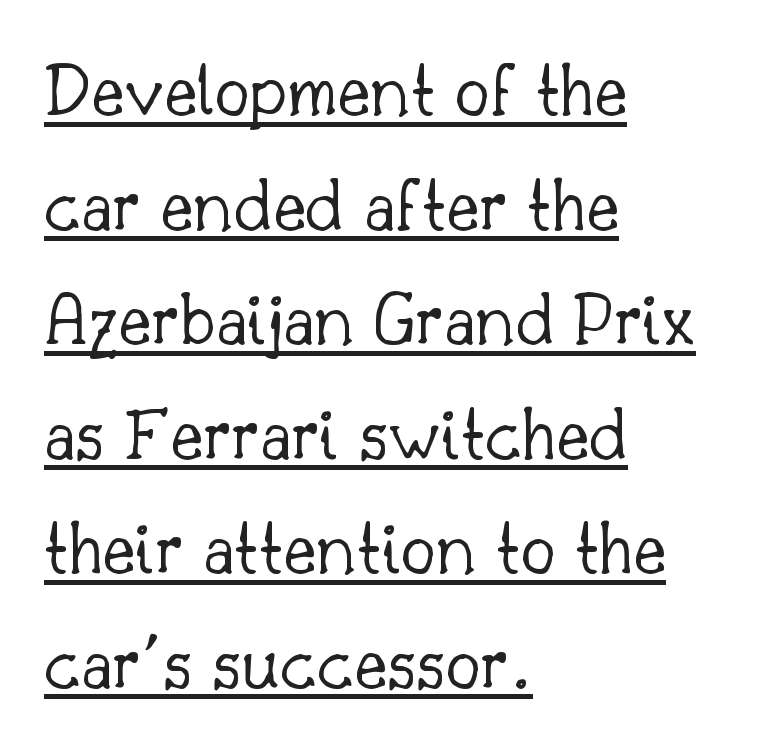
Q: Is the text bold? A: No.
Q: Is the text italic (slanted)? A: No, it is upright.
Q: Is the text underlined? A: Yes.
Q: How is the paragraph aligned? A: Left-aligned.
Q: Is the spacing between letters normal or unusually wide? A: Normal.
Q: Is the spacing between lines tight, normal or loose? A: Normal.
Q: Width (condensed, normal, or wide)? A: Normal.
Q: Stroke contrast? A: Low.
Q: x-height? A: Small.
Q: Monospaced? A: No.
